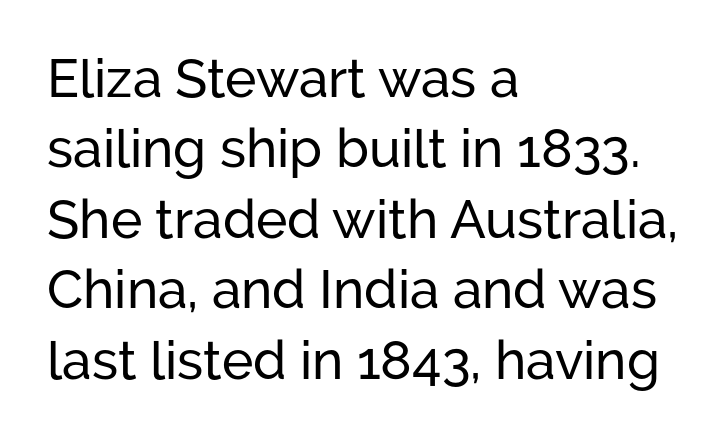
Q: Is the text italic (slanted)? A: No, it is upright.
Q: Is the typeface a serif or a sans-serif typeface? A: Sans-serif.
Q: Is the text underlined? A: No.
Q: How is the paragraph aligned? A: Left-aligned.
Q: Is the spacing between letters normal or unusually wide? A: Normal.
Q: Is the spacing between lines tight, normal or loose? A: Normal.
Q: Width (condensed, normal, or wide)? A: Normal.
Q: Stroke contrast? A: Low.
Q: x-height? A: Medium.
Q: Monospaced? A: No.
